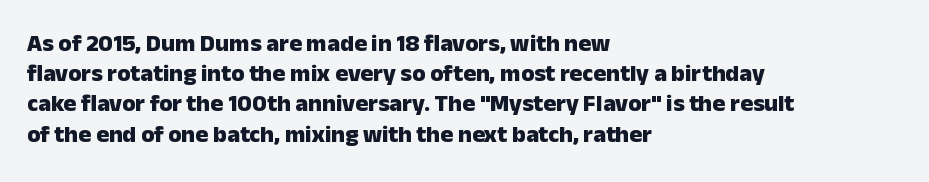
Q: Is the text bold? A: Yes.
Q: Is the text italic (slanted)? A: No, it is upright.
Q: Is the text underlined? A: No.
Q: How is the paragraph aligned? A: Left-aligned.
Q: Is the spacing between letters normal or unusually wide? A: Normal.
Q: Is the spacing between lines tight, normal or loose? A: Normal.
